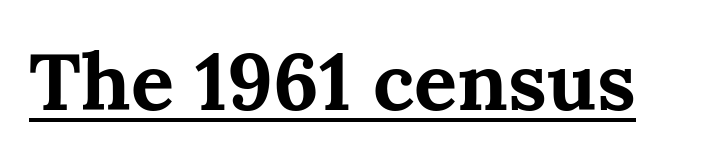
The designer went with a serif here, giving each stem small feet. Is this a fixed-width face? No — the glyphs have proportional, varying widths. A typographer would call this underscored text. The lettering stays uniformly vertical, giving the passage a roman look. These lines keep a tight, regular rhythm from letter to letter.
